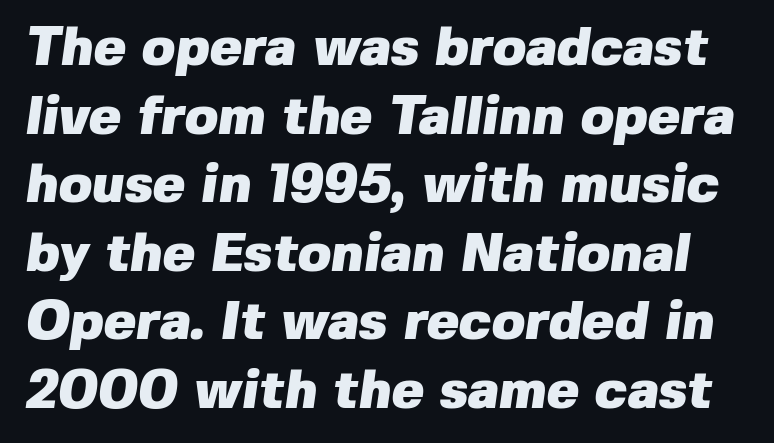
Nope, no serifs anywhere on these letters. Rule under the text: the space is simply empty. The rendering uses natural spacing where letterforms have individual widths. As a designer I'd log this as weight 700, bold. Look at the tracking — it's just the regular setting, nothing added. Line spacing here is normal.
